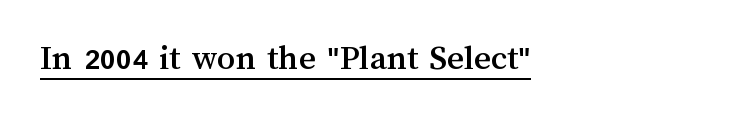
Q: Is the text italic (slanted)? A: No, it is upright.
Q: Is the text underlined? A: Yes.
Q: How is the paragraph aligned? A: Left-aligned.
Q: Is the spacing between letters normal or unusually wide? A: Normal.
Q: Width (condensed, normal, or wide)? A: Normal.
Q: Stroke contrast? A: Medium.
Q: x-height? A: Medium.
Q: Monospaced? A: No.
